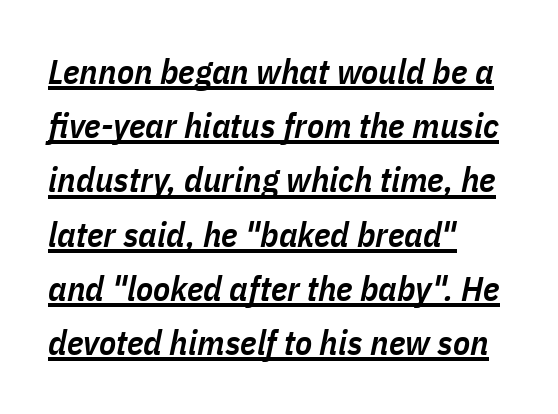
Q: Is the text bold? A: Semi-bold.
Q: Is the text italic (slanted)? A: Yes, it leans right by about 11 degrees.
Q: Is the text underlined? A: Yes.
Q: How is the paragraph aligned? A: Left-aligned.
Q: Is the spacing between letters normal or unusually wide? A: Normal.
Q: Is the spacing between lines tight, normal or loose? A: Normal.
Q: Width (condensed, normal, or wide)? A: Condensed.
Q: Stroke contrast? A: Low.
Q: x-height? A: Medium.
Q: Monospaced? A: No.
